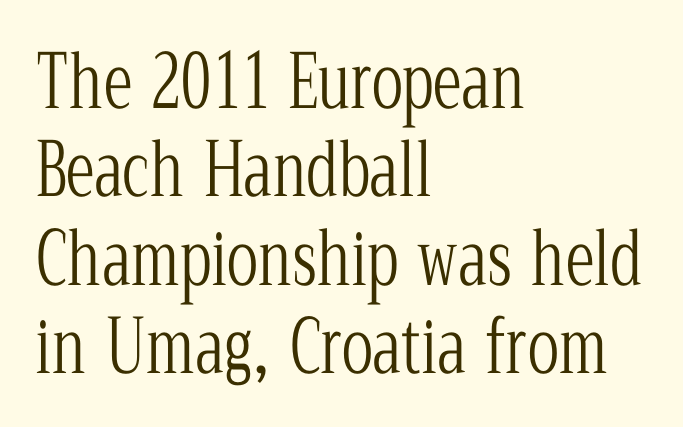
Proportional: the letters do not fall into vertical columns. These lines were composed using upright roman letters. These lines stack with their left ends in a neat column. Plain, unruled lines of type. Tracking value appears to be zero — textbook default spacing. Letters have the restrained weight of plain body copy at most.
